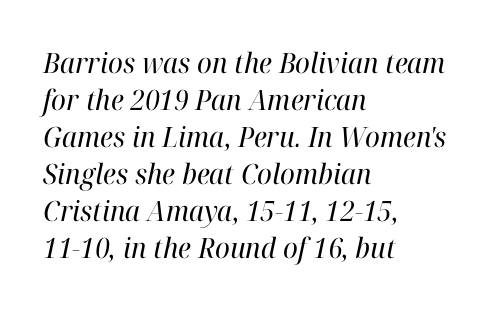
{"serif": "yes", "italic": "yes", "lean": "right", "slant_degrees": 12, "bold": "no", "weight": "regular", "width": "normal", "stroke_contrast": "high", "x_height": "medium", "monospaced": "no", "underline": "no", "align": "left", "line_spacing": "normal", "line_spacing_ratio": 1.32, "letter_spacing": "normal", "letter_spacing_em": 0.0, "glyph_px": 28}
